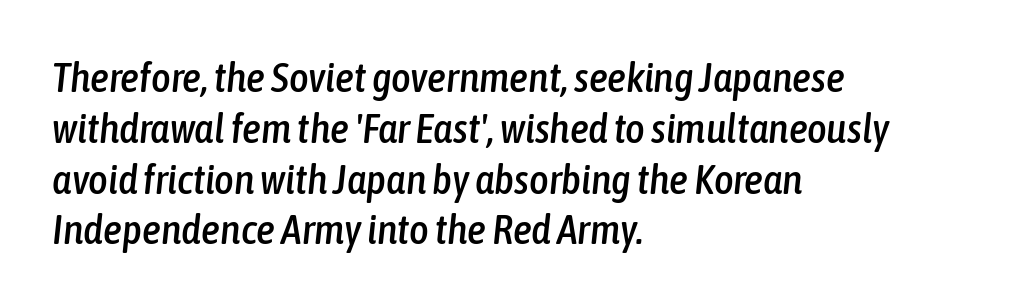
Italic: yes, the glyphs are oblique. Line starts are locked; line ends wander. A bare baseline throughout the passage. The horizontal fit of the characters is conventional and even. Proportional: the letters do not fall into vertical columns.
